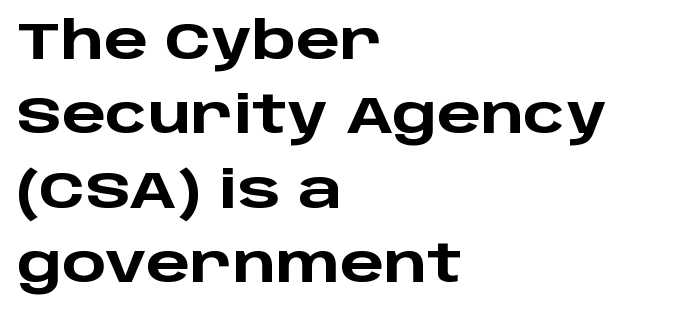
Q: Is the text bold? A: Yes.
Q: Is the text italic (slanted)? A: No, it is upright.
Q: Is the typeface a serif or a sans-serif typeface? A: Sans-serif.
Q: Is the text underlined? A: No.
Q: How is the paragraph aligned? A: Left-aligned.
Q: Is the spacing between letters normal or unusually wide? A: Normal.
Q: Is the spacing between lines tight, normal or loose? A: Normal.
Q: Width (condensed, normal, or wide)? A: Wide.
Q: Stroke contrast? A: Low.
Q: x-height? A: Large.
Q: Monospaced? A: No.
